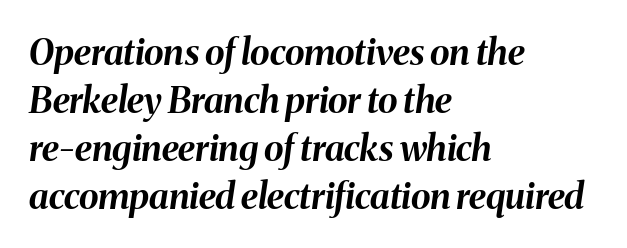
Q: Is the text bold? A: Yes.
Q: Is the text italic (slanted)? A: Yes, it leans right by about 8 degrees.
Q: Is the text underlined? A: No.
Q: How is the paragraph aligned? A: Left-aligned.
Q: Is the spacing between letters normal or unusually wide? A: Normal.
Q: Is the spacing between lines tight, normal or loose? A: Normal.
Q: Width (condensed, normal, or wide)? A: Normal.
Q: Stroke contrast? A: Medium.
Q: x-height? A: Medium.
Q: Monospaced? A: No.
